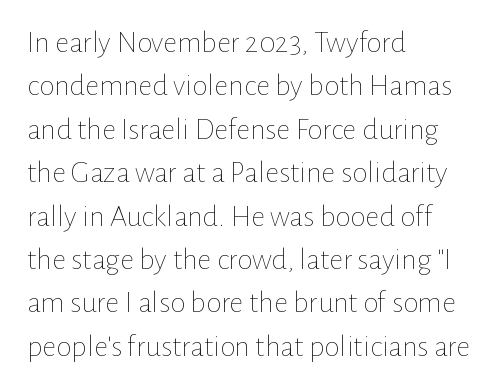
The image shows 31 px thin type, upright; set left-aligned, normal line spacing (1.4x), normal letter spacing, not underlined; low stroke contrast and a medium x-height.
